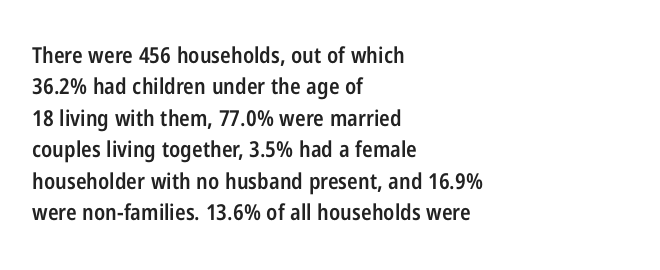
Successive baselines arrive at the customary interval. Horizontally, the lines are justified to the leading edge only. Short note: letters normally spaced. Emphasis by weight is partial: semibold. The gap between lines stays unmarked. Ordinary non-slanted type is in use.
